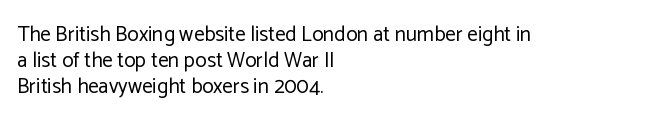
The image shows 21 px text type, upright; set left-aligned, normal line spacing (1.25x), normal letter spacing, not underlined.
